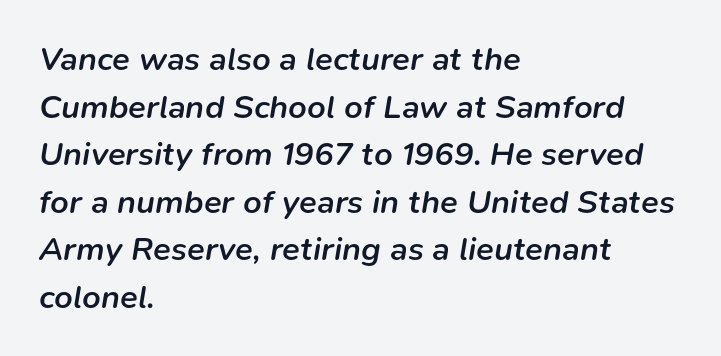
{"italic": "yes", "lean": "right", "slant_degrees": 9, "bold": "semi", "weight": "semibold", "width": "normal", "stroke_contrast": "low", "x_height": "medium", "monospaced": "no", "underline": "no", "align": "left", "line_spacing": "normal", "line_spacing_ratio": 1.44, "letter_spacing": "normal", "letter_spacing_em": 0.0, "glyph_px": 33}
